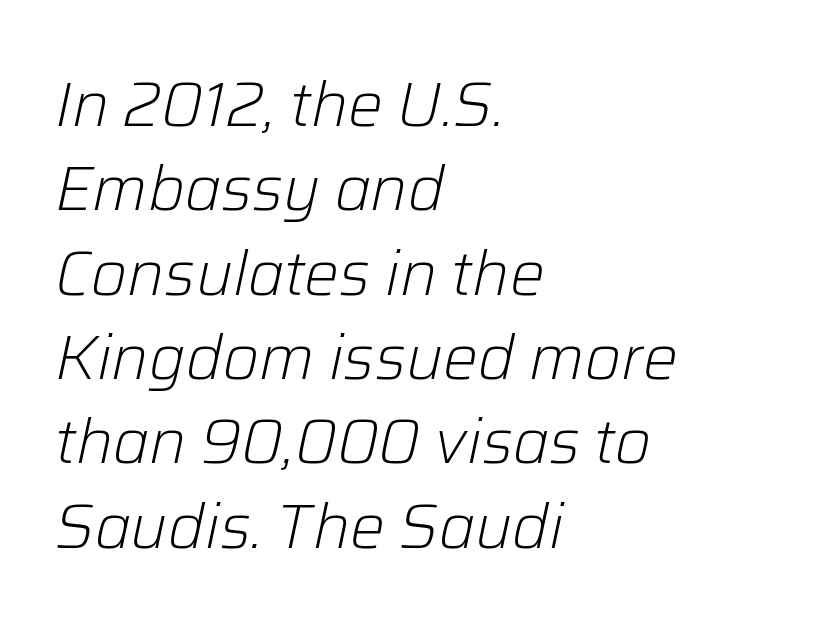
The image shows 62 px light type, italic (leaning right); set left-aligned, normal line spacing (1.36x), normal letter spacing, not underlined; low stroke contrast and a medium x-height.
